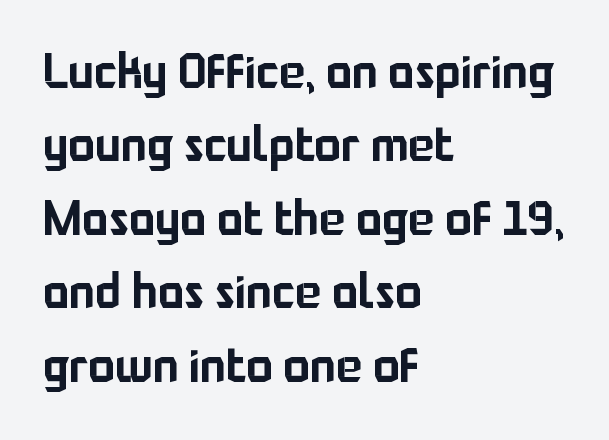
The image shows 49 px sans-serif type, upright; set left-aligned, normal line spacing (1.5x), normal letter spacing, not underlined; low stroke contrast and a medium x-height.
